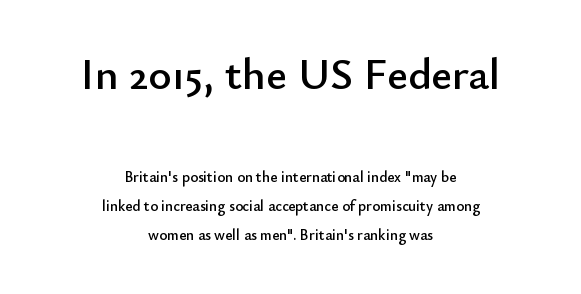
{"serif": "no", "italic": "no", "width": "normal", "stroke_contrast": "low", "x_height": "small", "monospaced": "no", "underline": "no", "align": "center", "line_spacing": "loose", "line_spacing_ratio": 1.93, "letter_spacing": "normal", "letter_spacing_em": 0.0, "larger_block": "first", "size_ratio": 2.93, "glyph_px": 44}
